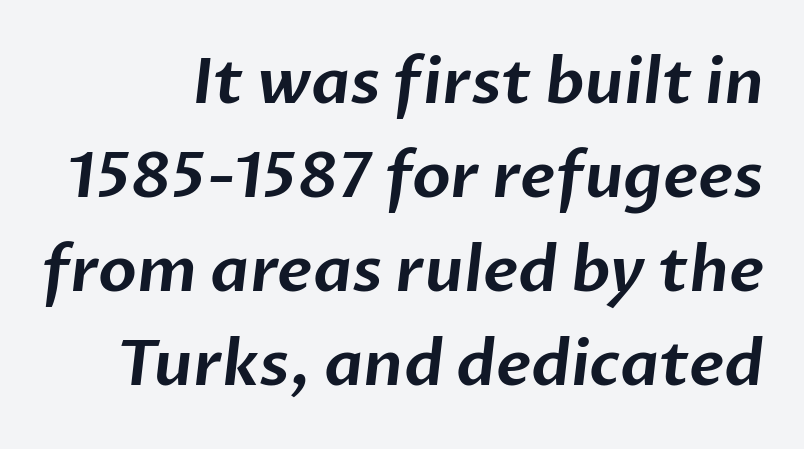
Each letter's strokes conclude bluntly, with no projecting serifs. Descenders are the only things crossing below the line. Leading: standard. These lines are rendered in a variable-pitch font. Compared with typical body copy, the letter spacing here is the same.
